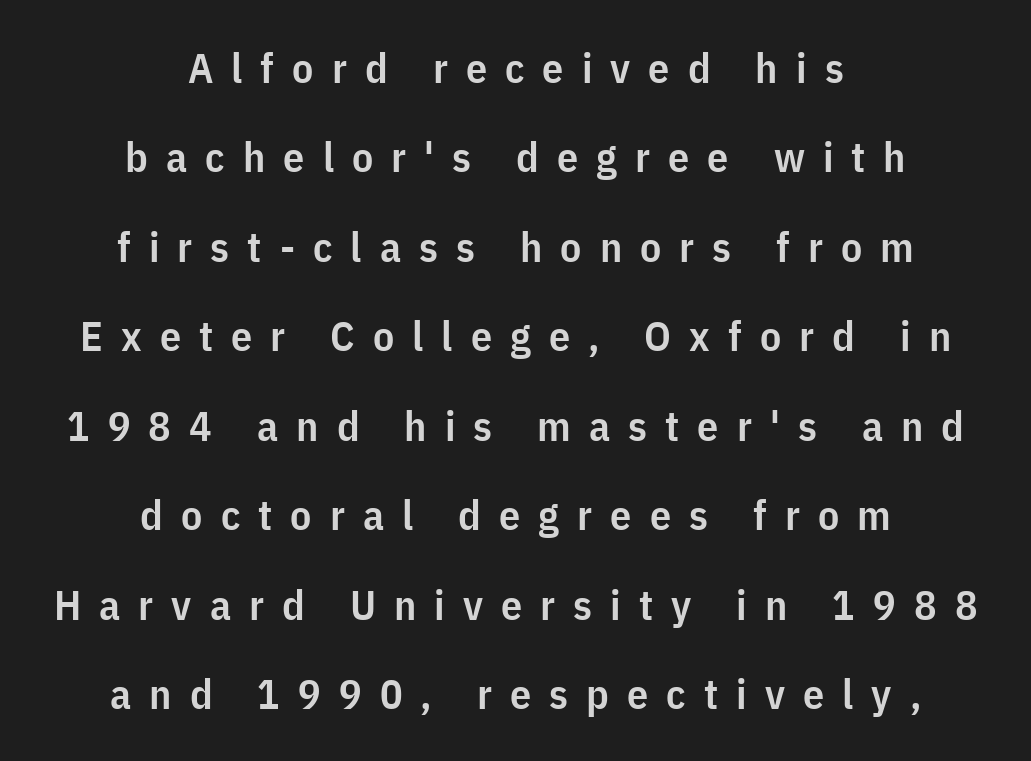
The image shows 42 px semibold, condensed sans-serif type, upright; set centered, loose line spacing (2.13x), unusually wide letter spacing (+0.43 em), not underlined; low stroke contrast and a medium x-height.
